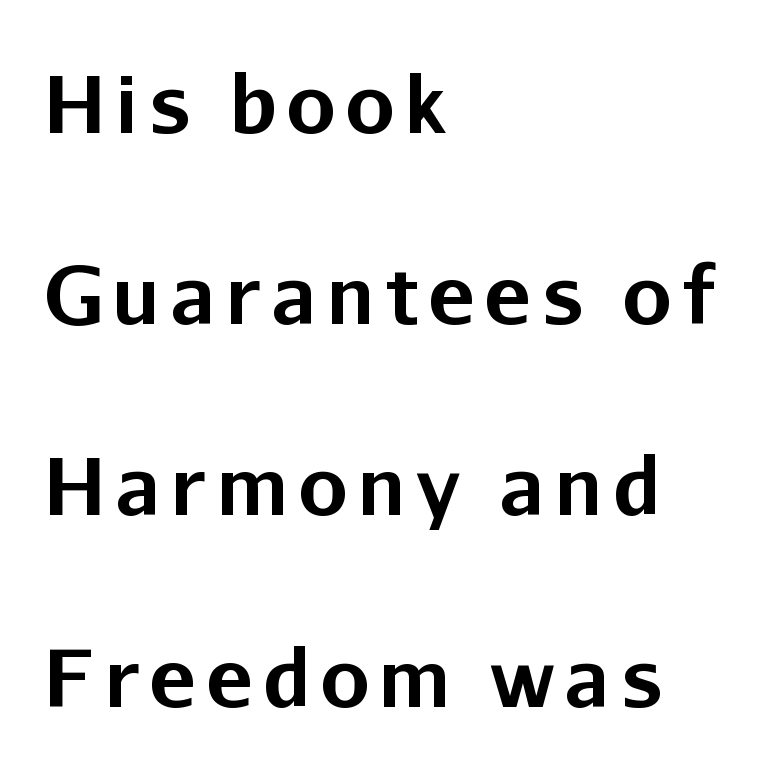
Q: Is the text bold? A: Yes.
Q: Is the text italic (slanted)? A: No, it is upright.
Q: Is the typeface a serif or a sans-serif typeface? A: Sans-serif.
Q: Is the text underlined? A: No.
Q: How is the paragraph aligned? A: Left-aligned.
Q: Is the spacing between lines tight, normal or loose? A: Loose.
Q: Width (condensed, normal, or wide)? A: Normal.
Q: Stroke contrast? A: Low.
Q: x-height? A: Medium.
Q: Monospaced? A: No.
